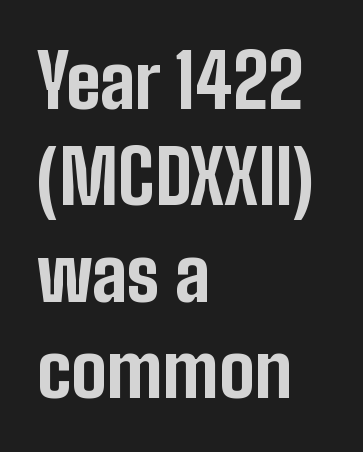
The image shows 73 px bold, condensed sans-serif type, upright; set left-aligned, normal line spacing (1.32x), normal letter spacing, not underlined; low stroke contrast and a medium x-height.
